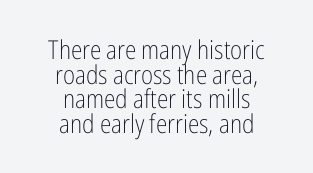
{"italic": "no", "bold": "no", "underline": "no", "align": "center", "line_spacing": "tight", "line_spacing_ratio": 0.95, "letter_spacing": "normal", "letter_spacing_em": 0.0, "glyph_px": 26}
